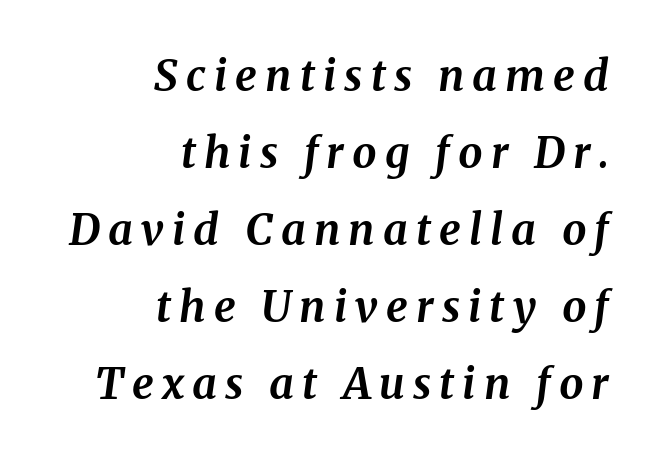
Q: Is the text bold? A: Yes.
Q: Is the text italic (slanted)? A: Yes, it leans right by about 8 degrees.
Q: Is the typeface a serif or a sans-serif typeface? A: Serif.
Q: Is the text underlined? A: No.
Q: How is the paragraph aligned? A: Right-aligned.
Q: Width (condensed, normal, or wide)? A: Normal.
Q: Stroke contrast? A: Medium.
Q: x-height? A: Medium.
Q: Monospaced? A: No.
